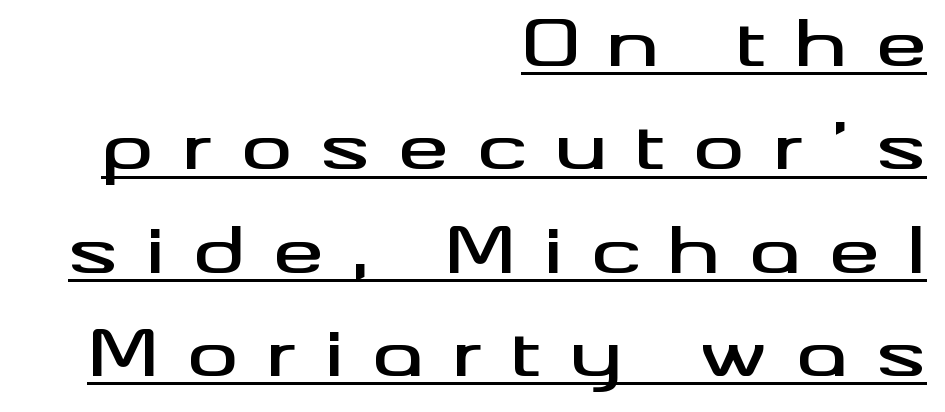
Q: Is the text italic (slanted)? A: No, it is upright.
Q: Is the typeface a serif or a sans-serif typeface? A: Sans-serif.
Q: Is the text underlined? A: Yes.
Q: How is the paragraph aligned? A: Right-aligned.
Q: Is the spacing between letters normal or unusually wide? A: Unusually wide.
Q: Is the spacing between lines tight, normal or loose? A: Normal.
Q: Width (condensed, normal, or wide)? A: Wide.
Q: Stroke contrast? A: Medium.
Q: x-height? A: Small.
Q: Monospaced? A: No.
